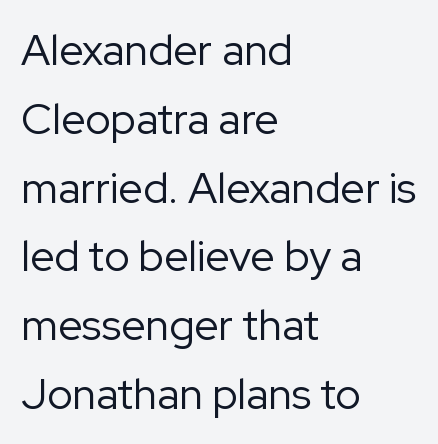
Bold? No — there's no thickening of the strokes. Where is the straight margin? On the left. Nope, no serifs anywhere on these letters. The font's upright variant was chosen for this text.
